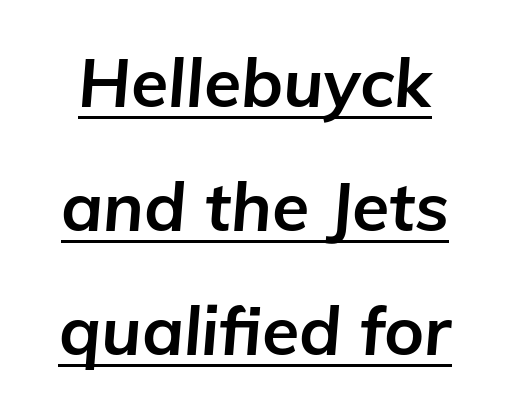
Q: Is the text bold? A: Yes.
Q: Is the text italic (slanted)? A: Yes, it leans right by about 5 degrees.
Q: Is the text underlined? A: Yes.
Q: Is the spacing between letters normal or unusually wide? A: Normal.
Q: Width (condensed, normal, or wide)? A: Normal.
Q: Stroke contrast? A: Low.
Q: x-height? A: Medium.
Q: Monospaced? A: No.
